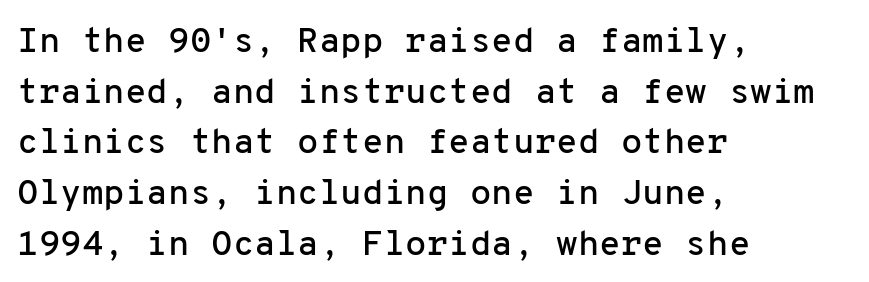
{"serif": "no", "italic": "no", "width": "normal", "stroke_contrast": "low", "x_height": "medium", "monospaced": "yes", "underline": "no", "align": "left", "line_spacing": "normal", "line_spacing_ratio": 1.45, "letter_spacing": "normal", "letter_spacing_em": 0.0, "glyph_px": 35}
